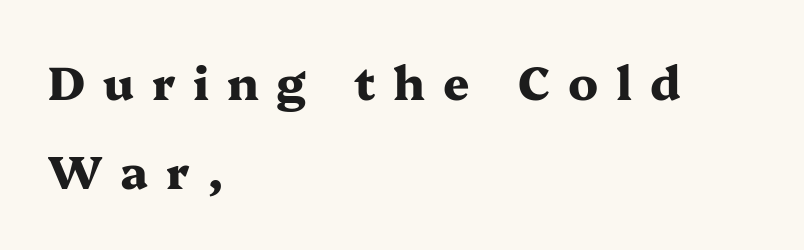
Q: Is the text bold? A: Yes.
Q: Is the text italic (slanted)? A: No, it is upright.
Q: Is the typeface a serif or a sans-serif typeface? A: Serif.
Q: Is the text underlined? A: No.
Q: How is the paragraph aligned? A: Left-aligned.
Q: Is the spacing between letters normal or unusually wide? A: Unusually wide.
Q: Is the spacing between lines tight, normal or loose? A: Loose.
Q: Width (condensed, normal, or wide)? A: Wide.
Q: Stroke contrast? A: Medium.
Q: x-height? A: Medium.
Q: Monospaced? A: No.
